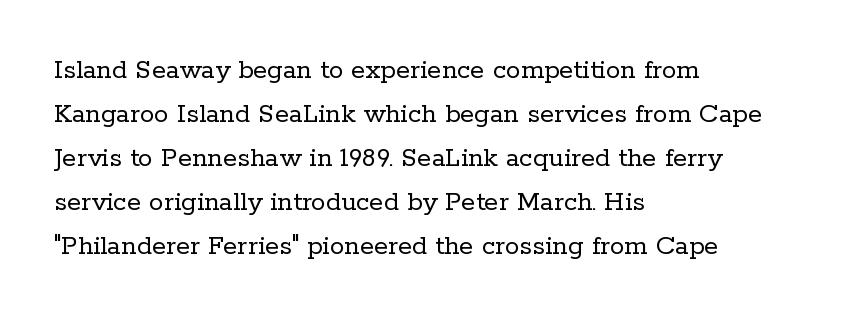
Q: Is the text bold? A: No.
Q: Is the text italic (slanted)? A: No, it is upright.
Q: Is the typeface a serif or a sans-serif typeface? A: Serif.
Q: Is the text underlined? A: No.
Q: How is the paragraph aligned? A: Left-aligned.
Q: Is the spacing between letters normal or unusually wide? A: Normal.
Q: Is the spacing between lines tight, normal or loose? A: Normal.
Q: Width (condensed, normal, or wide)? A: Normal.
Q: Stroke contrast? A: Low.
Q: x-height? A: Medium.
Q: Monospaced? A: No.
